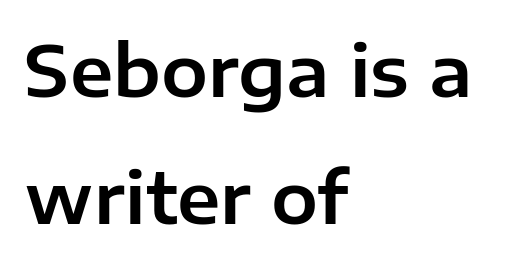
Alignment: flush left. Upright lettering throughout. Nothing sits at the stroke ends, so this counts as sans-serif. Decoration check: the copy has no underline.
